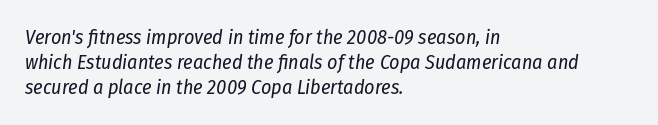
The image shows 20 px text type, italic (leaning right); set left-aligned, line spacing 1.24x, normal letter spacing, not underlined.
